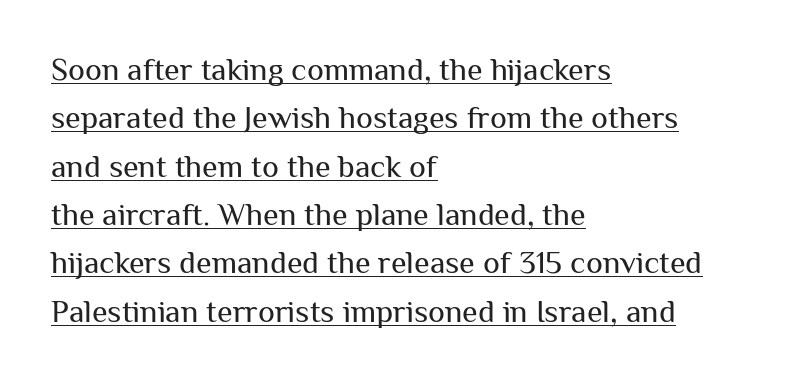
The image shows 32 px regular-weight sans-serif type, upright; set left-aligned, normal line spacing (1.51x), normal letter spacing, underlined; medium stroke contrast and a medium x-height.
